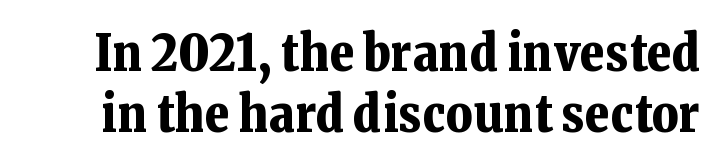
The passage shown has conventional tracking throughout. Posture: straight, roman, zero tilt. This rendering employs a face with finishing strokes, i.e., a serif. The face used here is proportionally spaced, like ordinary book or web type.
